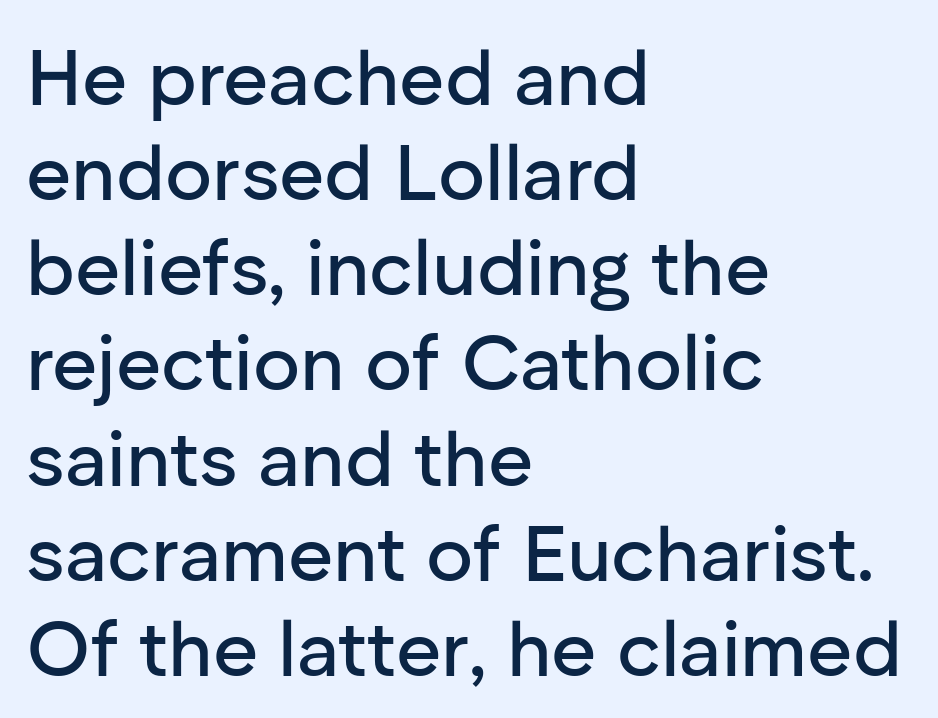
A student would call this left alignment; a typographer would say flush left, rag right. Short note: letters normally spaced. The passage shown is typed in a proportional face where columns would drift. In terms of posture, this sample is upright. Plain, unruled lines of type.
